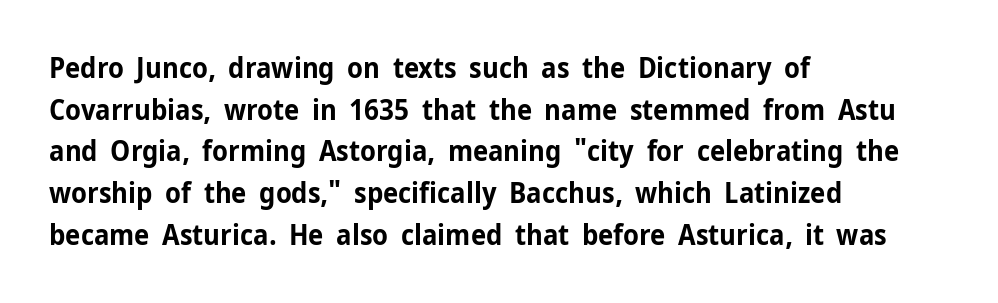
This rendering uses left alignment, leaving the right contour irregular. This is sans-serif lettering, the kind often seen on screens and signage. Do the letters lean? They stand straight. Glyph-to-glyph distance matches everyday printed text. Students, observe: this is what conventionally led text looks like.
